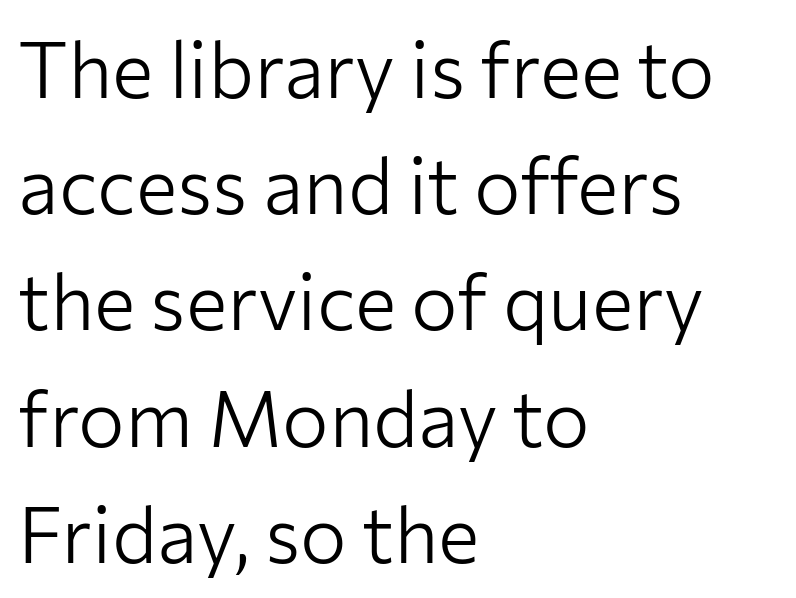
Q: Is the text bold? A: No.
Q: Is the text italic (slanted)? A: No, it is upright.
Q: Is the typeface a serif or a sans-serif typeface? A: Sans-serif.
Q: Is the text underlined? A: No.
Q: How is the paragraph aligned? A: Left-aligned.
Q: Is the spacing between letters normal or unusually wide? A: Normal.
Q: Is the spacing between lines tight, normal or loose? A: Normal.
Q: Width (condensed, normal, or wide)? A: Normal.
Q: Stroke contrast? A: Low.
Q: x-height? A: Medium.
Q: Monospaced? A: No.
